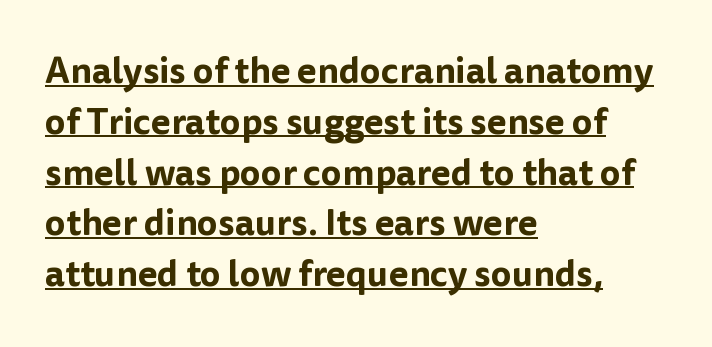
Q: Is the text italic (slanted)? A: No, it is upright.
Q: Is the typeface a serif or a sans-serif typeface? A: Sans-serif.
Q: Is the text underlined? A: Yes.
Q: How is the paragraph aligned? A: Left-aligned.
Q: Is the spacing between letters normal or unusually wide? A: Normal.
Q: Is the spacing between lines tight, normal or loose? A: Normal.
Q: Width (condensed, normal, or wide)? A: Normal.
Q: Stroke contrast? A: Low.
Q: x-height? A: Medium.
Q: Monospaced? A: No.
